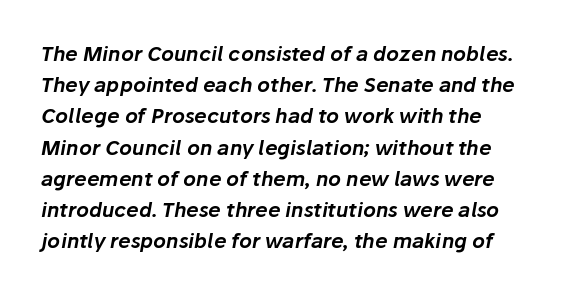
Italic? Definitely — the glyphs are oblique. The block of text has a typical density, with ordinary space between rows. The specimen omits any rule beneath the text block's lines. The rendering anchors every line to the left-hand side. The letterforms sit shoulder to shoulder at normal distance.
